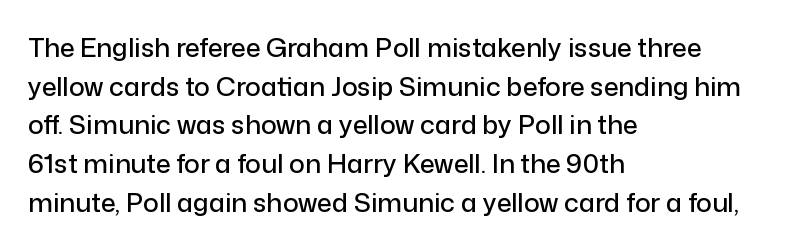
If you measured baseline to baseline, you'd find a middling distance. The line texture is even and compact thanks to regular tracking. Descender tails drop into unmarked territory. Posture: upright roman. Horizontally, the lines are justified to the leading edge only.
